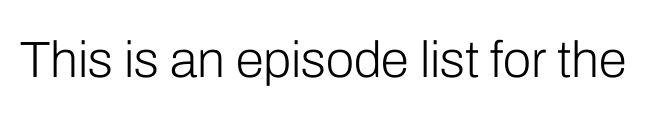
{"serif": "no", "italic": "no", "bold": "no", "weight": "light", "width": "normal", "stroke_contrast": "low", "x_height": "medium", "monospaced": "no", "underline": "no", "letter_spacing": "normal", "letter_spacing_em": 0.0, "glyph_px": 51}
